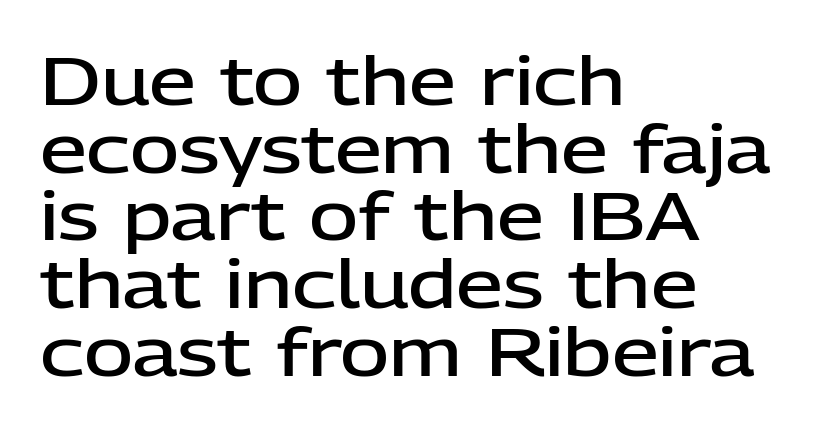
The image shows 67 px semibold sans-serif type, upright; set left-aligned, tight line spacing (1.01x), normal letter spacing, not underlined; low stroke contrast and a medium x-height.
